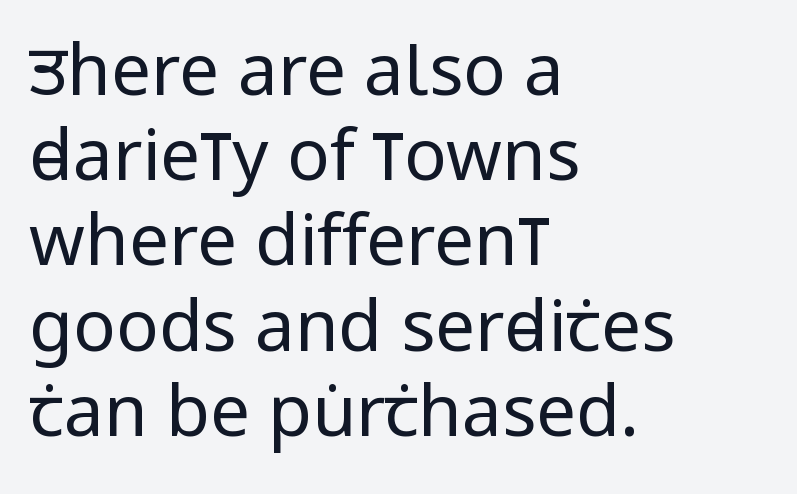
A sans-serif font was chosen for this passage. The cut favours lightness, reaching ordinary text weight at its darkest. Short note: letters normally spaced. Upright lettering throughout.
